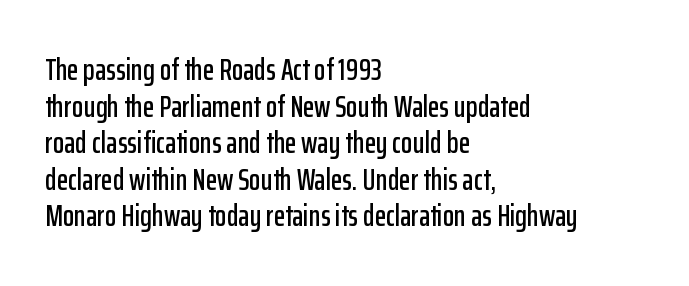
The image shows 30 px condensed sans-serif type, upright; set left-aligned, line spacing 1.22x, normal letter spacing, not underlined; low stroke contrast and a medium x-height.
